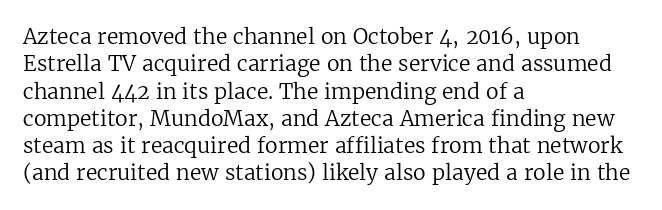
{"italic": "no", "bold": "no", "underline": "no", "align": "left", "line_spacing": "normal", "line_spacing_ratio": 1.3, "letter_spacing": "normal", "letter_spacing_em": 0.0, "glyph_px": 21}
